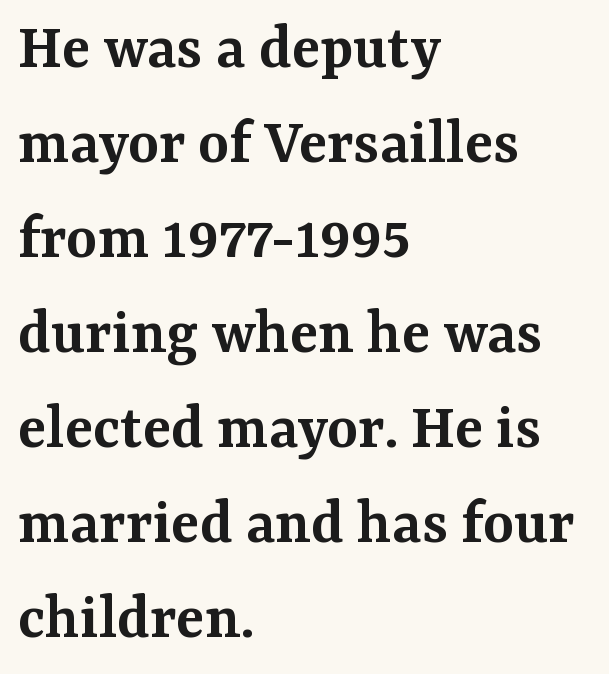
The image shows 66 px semibold serif type, upright; set left-aligned, normal line spacing (1.44x), normal letter spacing, not underlined; medium stroke contrast and a medium x-height.
